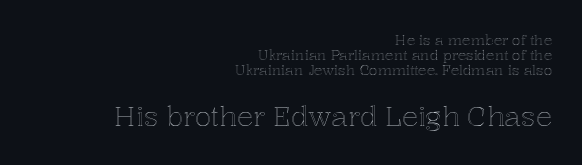
Q: Is the text italic (slanted)? A: No, it is upright.
Q: Is the text underlined? A: No.
Q: How is the paragraph aligned? A: Right-aligned.
Q: Is the spacing between letters normal or unusually wide? A: Normal.
Q: Is the spacing between lines tight, normal or loose? A: Tight.
Q: Which block of text is set in a larger size, the first (top) or the second (bottom)? A: The second (bottom) one.
